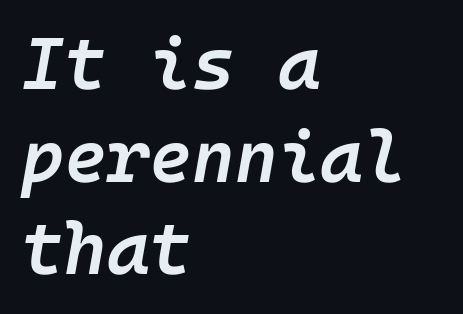
Anything drawn beneath the words? Only blank space. The setting favours the left margin, as ordinary paragraphs usually do. Set as a demibold, roughly 600 on the weight scale. This sample uses an oblique cut, with every glyph tilted off the vertical. Vertically, the passage feels balanced, rows spaced as you'd expect. Standard letterfit; no display-style spreading of the glyphs.
